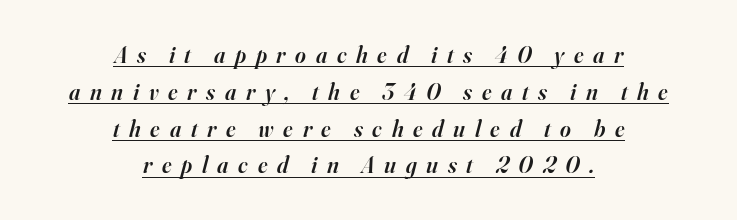
{"italic": "yes", "lean": "right", "slant_degrees": 16, "bold": "semi", "underline": "yes", "align": "center", "line_spacing": "normal", "line_spacing_ratio": 1.6, "letter_spacing": "wide", "letter_spacing_em": 0.42, "glyph_px": 23}
